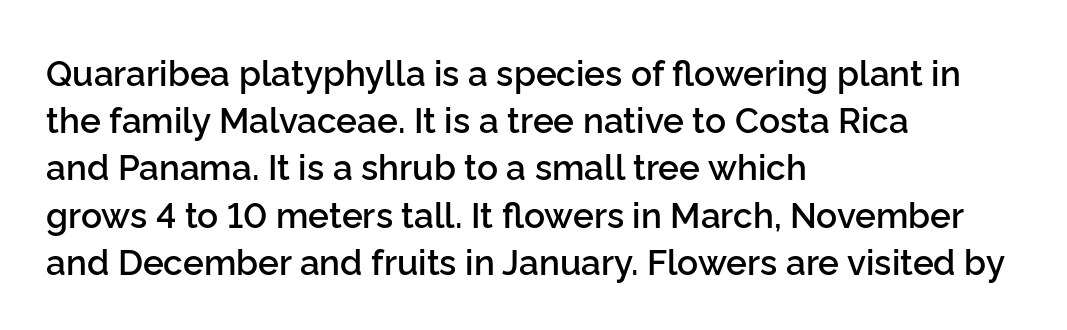
Q: Is the text bold? A: Semi-bold.
Q: Is the text italic (slanted)? A: No, it is upright.
Q: Is the typeface a serif or a sans-serif typeface? A: Sans-serif.
Q: Is the text underlined? A: No.
Q: How is the paragraph aligned? A: Left-aligned.
Q: Is the spacing between letters normal or unusually wide? A: Normal.
Q: Is the spacing between lines tight, normal or loose? A: Normal.
Q: Width (condensed, normal, or wide)? A: Normal.
Q: Stroke contrast? A: Low.
Q: x-height? A: Medium.
Q: Monospaced? A: No.
